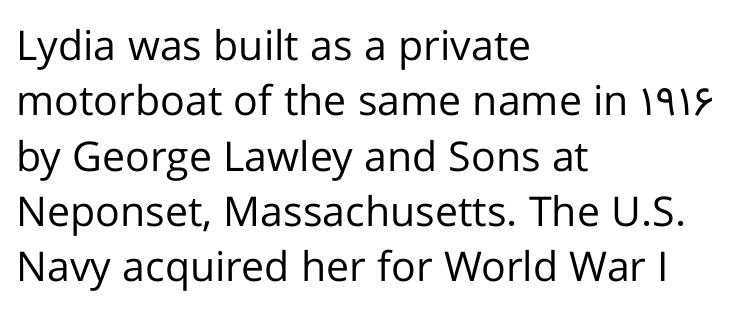
The image shows 41 px regular-weight sans-serif type, upright; set left-aligned, normal line spacing (1.35x), normal letter spacing, not underlined; low stroke contrast and a medium x-height.
